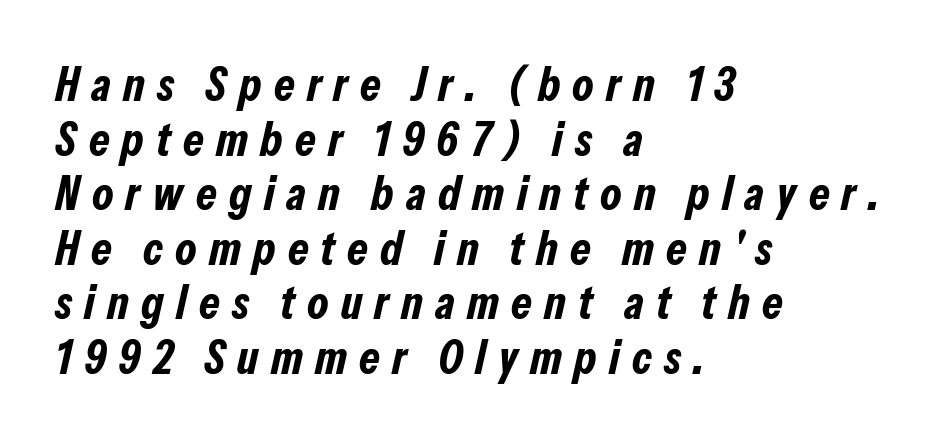
{"italic": "yes", "lean": "right", "slant_degrees": 13, "bold": "yes", "weight": "bold", "width": "condensed", "stroke_contrast": "low", "x_height": "medium", "monospaced": "no", "underline": "no", "align": "left", "line_spacing_ratio": 1.16, "letter_spacing": "wide", "letter_spacing_em": 0.26, "glyph_px": 47}
